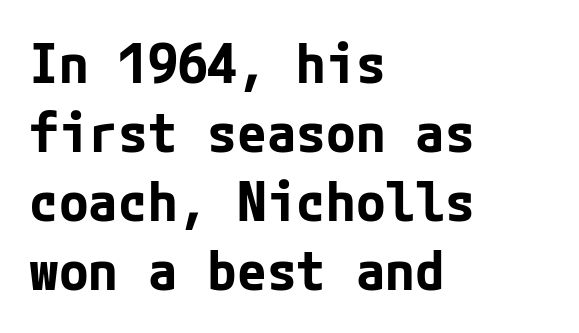
Q: Is the text bold? A: Yes.
Q: Is the text italic (slanted)? A: No, it is upright.
Q: Is the typeface a serif or a sans-serif typeface? A: Sans-serif.
Q: Is the text underlined? A: No.
Q: How is the paragraph aligned? A: Left-aligned.
Q: Is the spacing between letters normal or unusually wide? A: Normal.
Q: Is the spacing between lines tight, normal or loose? A: Normal.
Q: Width (condensed, normal, or wide)? A: Normal.
Q: Stroke contrast? A: Low.
Q: x-height? A: Medium.
